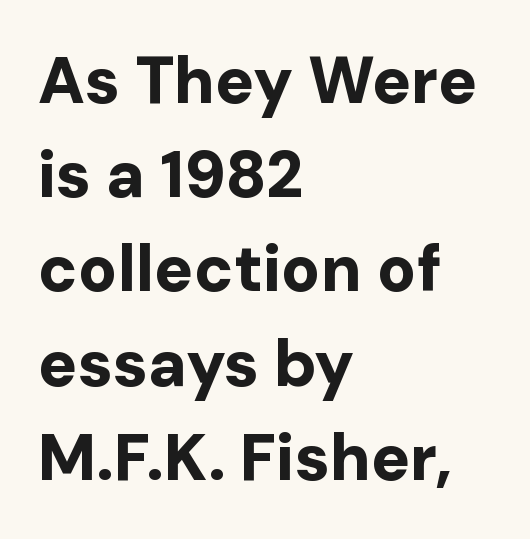
The image shows 65 px bold sans-serif type, upright; set left-aligned, normal line spacing (1.45x), normal letter spacing, not underlined; low stroke contrast and a medium x-height.
